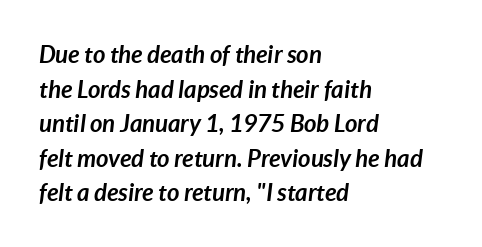
{"italic": "yes", "lean": "right", "slant_degrees": 7, "bold": "yes", "underline": "no", "align": "left", "line_spacing": "normal", "line_spacing_ratio": 1.44, "letter_spacing": "normal", "letter_spacing_em": 0.0, "glyph_px": 24}
